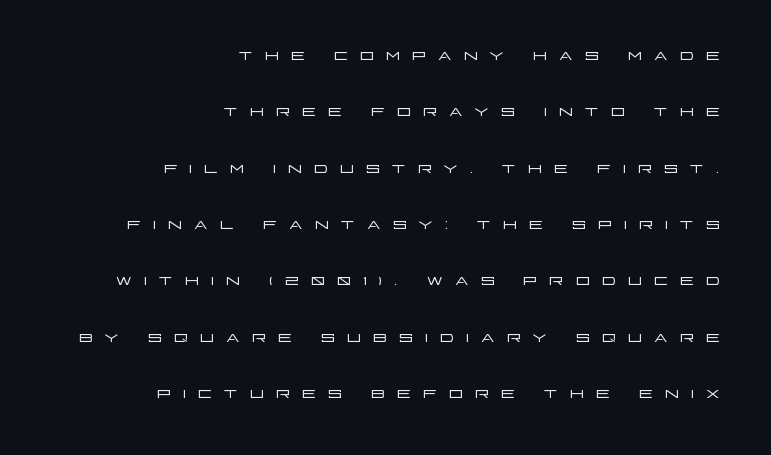
The image shows 23 px text type, upright; set right-aligned, loose line spacing (2.45x), unusually wide letter spacing (+0.46 em), not underlined.
